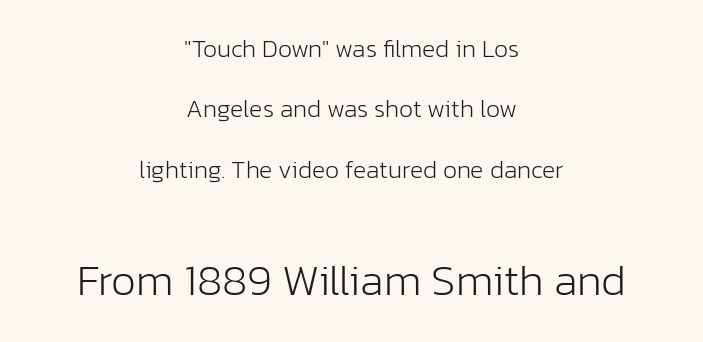
{"serif": "no", "italic": "no", "bold": "no", "weight": "light", "width": "normal", "stroke_contrast": "low", "x_height": "medium", "monospaced": "no", "underline": "no", "align": "center", "line_spacing": "loose", "line_spacing_ratio": 2.42, "letter_spacing": "normal", "letter_spacing_em": 0.0, "larger_block": "second", "size_ratio": 1.76, "glyph_px": 44}
